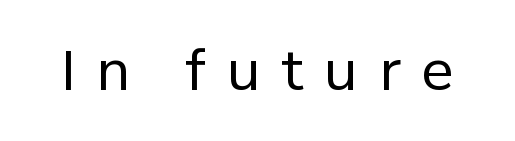
{"serif": "no", "italic": "no", "bold": "no", "weight": "regular", "width": "normal", "stroke_contrast": "low", "x_height": "medium", "monospaced": "no", "underline": "no", "letter_spacing": "wide", "letter_spacing_em": 0.38, "glyph_px": 55}
